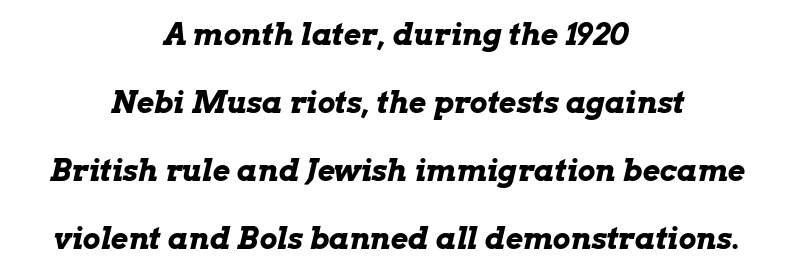
The image shows 30 px bold, wide type, italic (leaning right); set centered, loose line spacing (2.27x), normal letter spacing, not underlined; low stroke contrast and a medium x-height.
